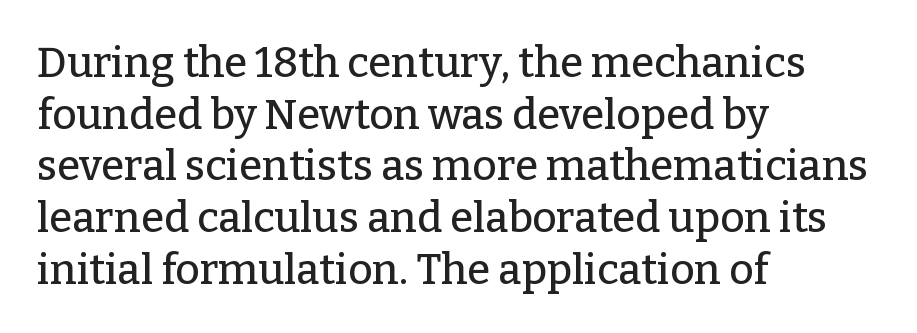
Q: Is the text italic (slanted)? A: No, it is upright.
Q: Is the typeface a serif or a sans-serif typeface? A: Serif.
Q: Is the text underlined? A: No.
Q: How is the paragraph aligned? A: Left-aligned.
Q: Is the spacing between letters normal or unusually wide? A: Normal.
Q: Width (condensed, normal, or wide)? A: Normal.
Q: Stroke contrast? A: Low.
Q: x-height? A: Medium.
Q: Monospaced? A: No.
